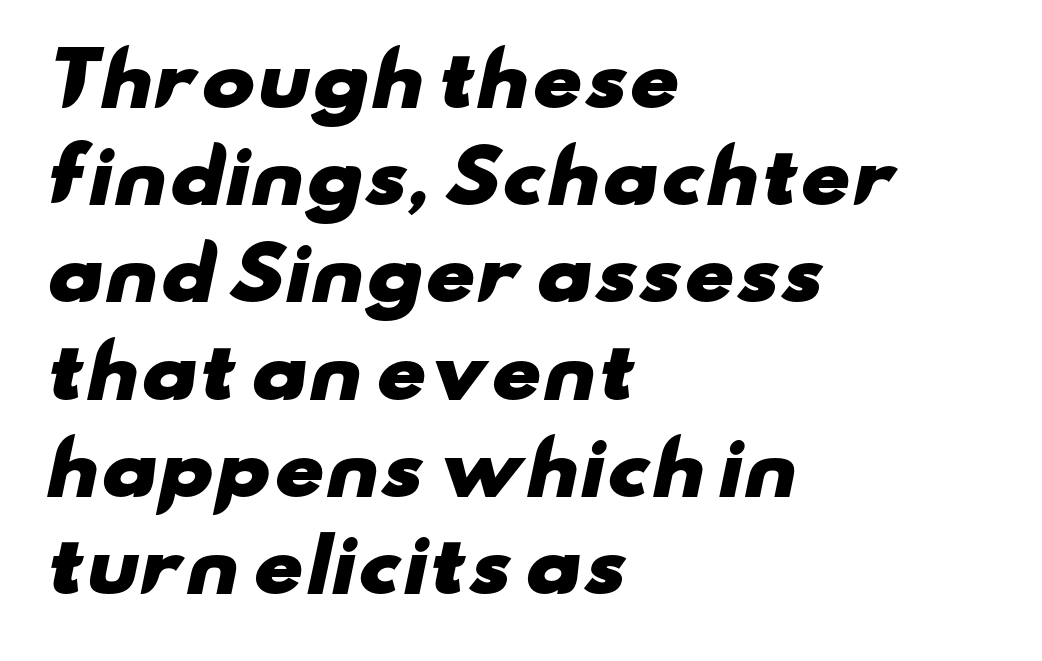
The image shows 72 px heavy, wide sans-serif type; set left-aligned, normal line spacing (1.35x), normal letter spacing, not underlined; low stroke contrast and a small x-height.
